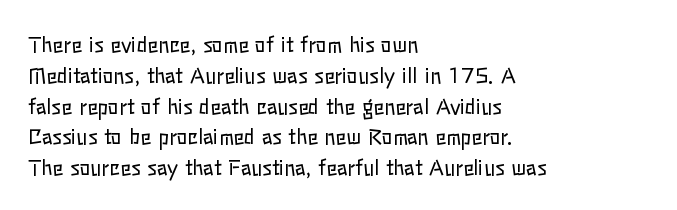
The image shows 20 px text type, upright; set left-aligned, normal line spacing (1.54x), normal letter spacing, not underlined.
